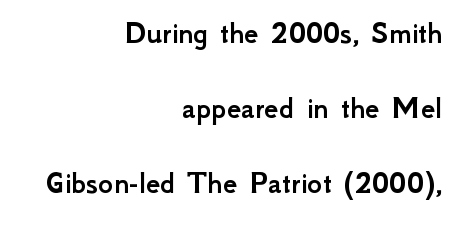
The image shows 32 px sans-serif type, upright; set right-aligned, loose line spacing (2.35x), normal letter spacing, not underlined; low stroke contrast and a small x-height.
